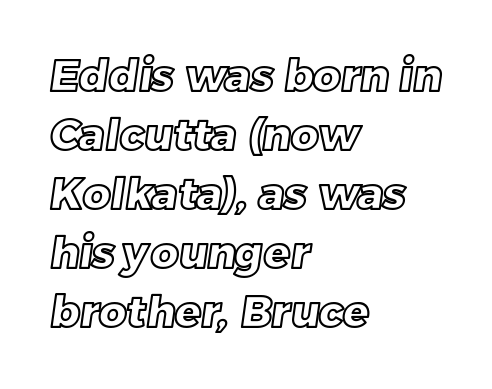
{"width": "normal", "x_height": "large", "monospaced": "no", "underline": "no", "align": "left", "line_spacing": "normal", "line_spacing_ratio": 1.37, "letter_spacing": "normal", "letter_spacing_em": 0.0, "glyph_px": 43}
